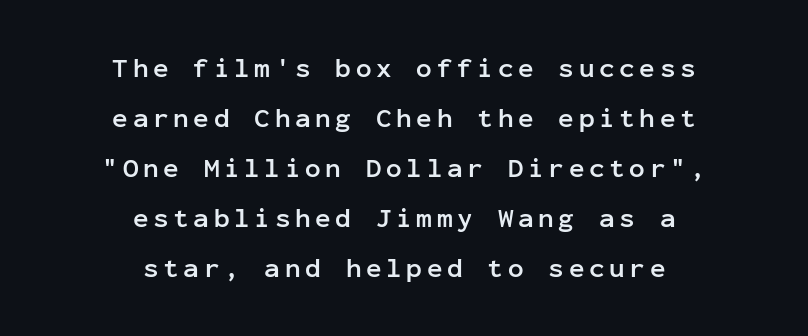
Chunky letters — that's bold for sure. Does the lettering tilt? It doesn't — this is upright. Quick note: interline space is abundant. The area under the type is left untouched. Short and long lines alike share a common midpoint.
